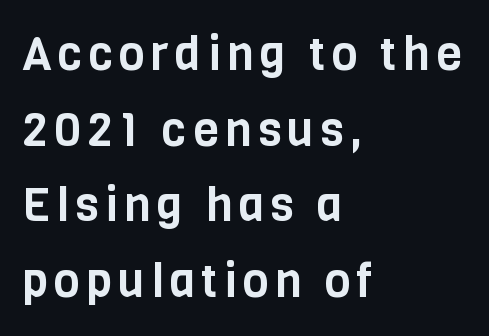
{"serif": "no", "italic": "no", "width": "condensed", "stroke_contrast": "low", "x_height": "large", "monospaced": "no", "underline": "no", "align": "left", "line_spacing": "normal", "line_spacing_ratio": 1.61, "glyph_px": 47}
